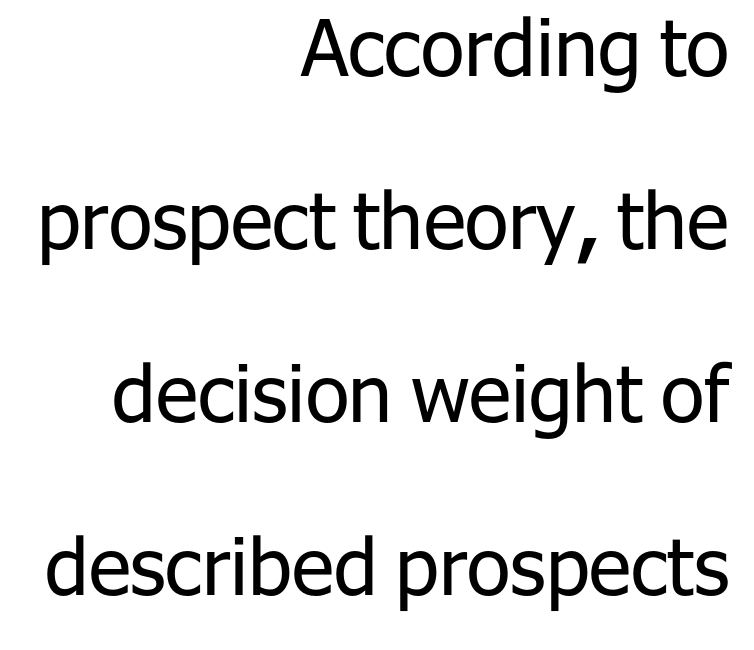
{"serif": "no", "italic": "no", "bold": "no", "weight": "regular", "width": "normal", "stroke_contrast": "low", "x_height": "medium", "monospaced": "no", "underline": "no", "align": "right", "line_spacing": "loose", "line_spacing_ratio": 2.19, "letter_spacing": "normal", "letter_spacing_em": 0.0, "glyph_px": 79}
